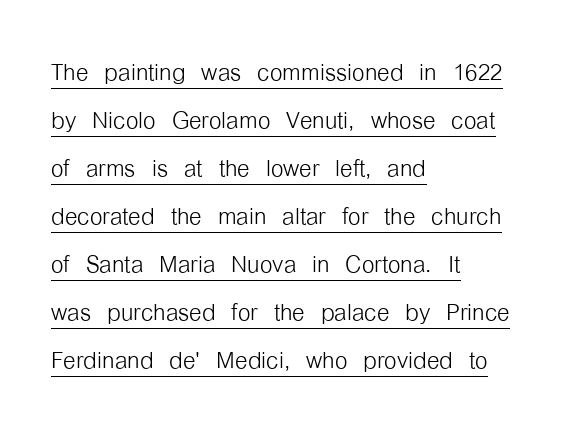
{"serif": "no", "italic": "no", "bold": "no", "weight": "light", "width": "condensed", "stroke_contrast": "low", "x_height": "medium", "monospaced": "no", "underline": "yes", "align": "left", "line_spacing": "normal", "line_spacing_ratio": 1.5, "letter_spacing": "normal", "letter_spacing_em": 0.0, "glyph_px": 32}
